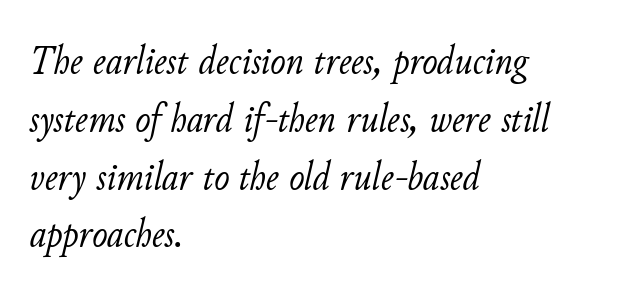
The image shows 41 px light type, italic (leaning right); set left-aligned, normal line spacing (1.41x), normal letter spacing, not underlined; low stroke contrast and a small x-height.
